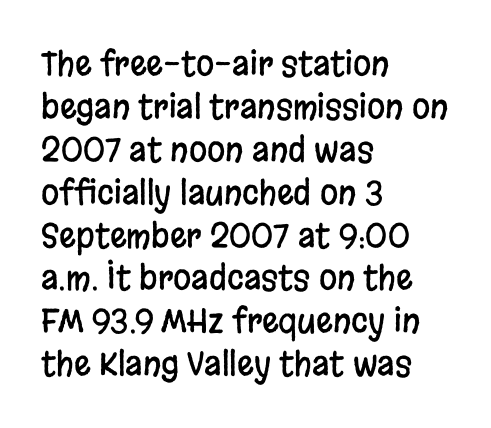
The image shows 33 px condensed sans-serif type, upright; set left-aligned, normal line spacing (1.3x), normal letter spacing, not underlined; low stroke contrast and a large x-height.
